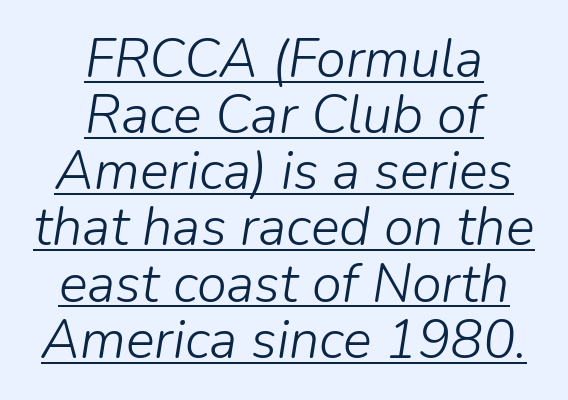
Q: Is the text bold? A: No.
Q: Is the text italic (slanted)? A: Yes, it leans right by about 9 degrees.
Q: Is the text underlined? A: Yes.
Q: How is the paragraph aligned? A: Centered.
Q: Is the spacing between letters normal or unusually wide? A: Normal.
Q: Is the spacing between lines tight, normal or loose? A: Tight.
Q: Width (condensed, normal, or wide)? A: Normal.
Q: Stroke contrast? A: Low.
Q: x-height? A: Medium.
Q: Monospaced? A: No.
